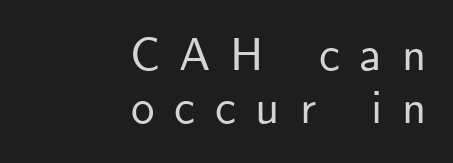
{"serif": "no", "italic": "no", "width": "normal", "stroke_contrast": "low", "x_height": "small", "monospaced": "no", "underline": "no", "align": "right", "line_spacing": "tight", "line_spacing_ratio": 1.13, "letter_spacing": "wide", "letter_spacing_em": 0.42, "glyph_px": 47}
